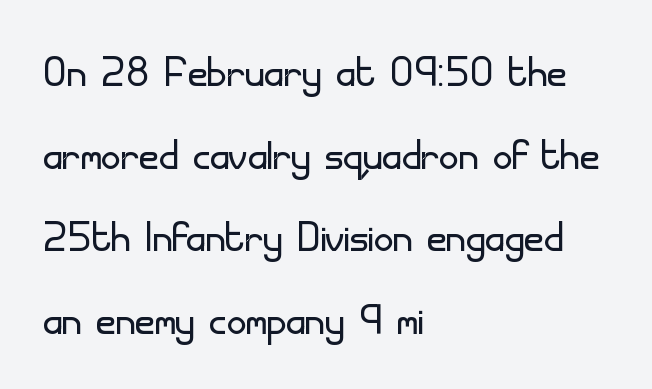
No extra tracking has been applied to these lines. Stroke terminals: plain, sans-serif. Plain, unruled lines of type. The vertical gap from one line to the next is medium.
